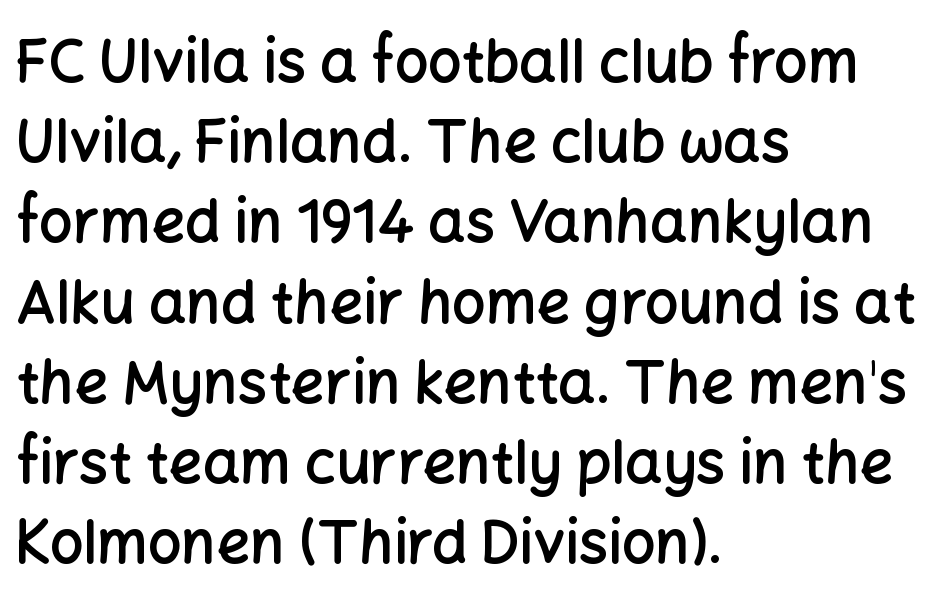
Each letter keeps its own natural width here, so spacing adapts to shape. Layout note: lines flush left. It's the straight-up-and-down kind of type. Only glyphs here, with clear space below each row. Leading matches the norm, producing a regular column. Letter spacing: default.
